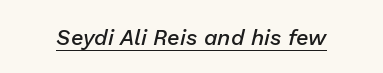
The image shows 22 px text type, italic (leaning right); set normal letter spacing, underlined.
